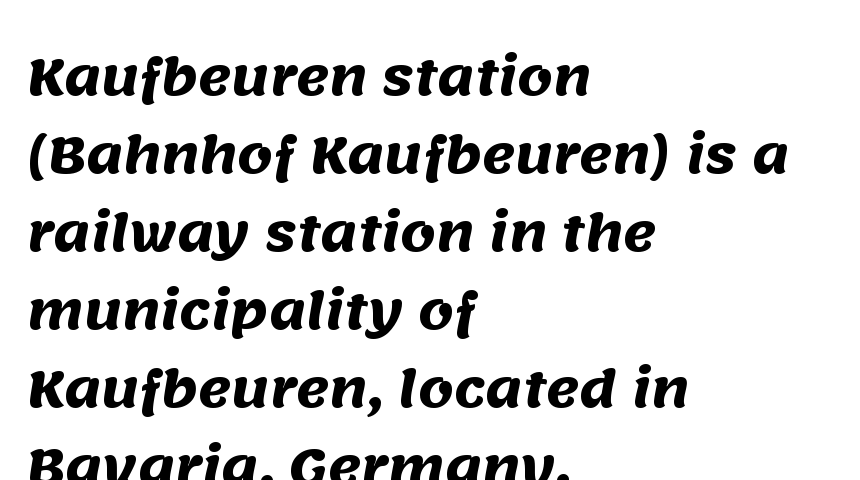
Q: Is the text bold? A: Yes.
Q: Is the typeface a serif or a sans-serif typeface? A: Sans-serif.
Q: Is the text underlined? A: No.
Q: How is the paragraph aligned? A: Left-aligned.
Q: Is the spacing between letters normal or unusually wide? A: Normal.
Q: Is the spacing between lines tight, normal or loose? A: Normal.
Q: Width (condensed, normal, or wide)? A: Normal.
Q: Stroke contrast? A: Medium.
Q: x-height? A: Large.
Q: Monospaced? A: No.
